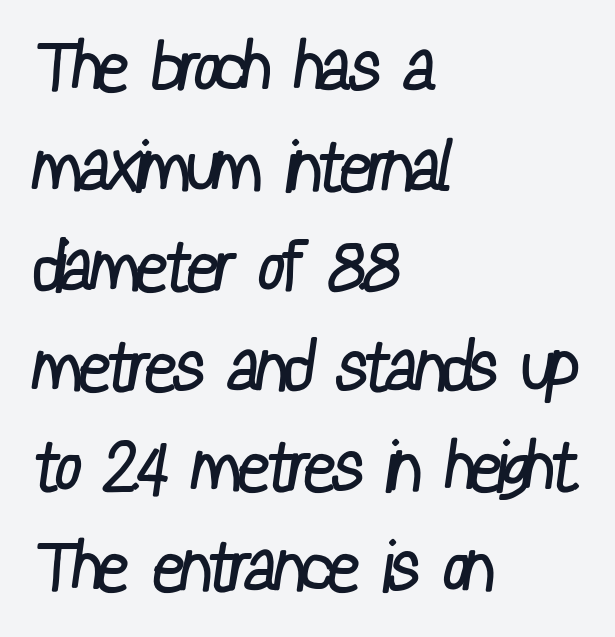
Q: Is the text bold? A: No.
Q: Is the typeface a serif or a sans-serif typeface? A: Sans-serif.
Q: Is the text underlined? A: No.
Q: How is the paragraph aligned? A: Left-aligned.
Q: Is the spacing between letters normal or unusually wide? A: Normal.
Q: Is the spacing between lines tight, normal or loose? A: Normal.
Q: Width (condensed, normal, or wide)? A: Condensed.
Q: Stroke contrast? A: Low.
Q: x-height? A: Medium.
Q: Monospaced? A: No.
